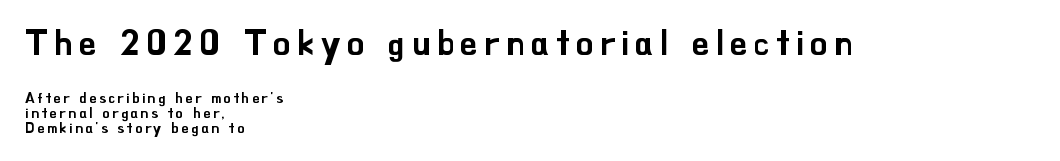
Is the block centered? No — it sits flush against the left margin. This rendering employs a face without finishing strokes, i.e., a sans-serif. Check under the words: just untouched page. Scale decreases going downward across the two blocks. These lines were composed using upright roman letters.
